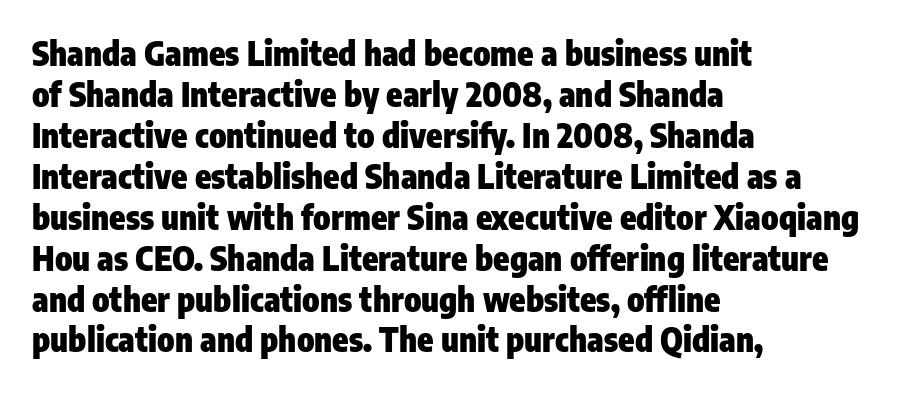
Q: Is the text bold? A: Yes.
Q: Is the text italic (slanted)? A: No, it is upright.
Q: Is the typeface a serif or a sans-serif typeface? A: Sans-serif.
Q: Is the text underlined? A: No.
Q: How is the paragraph aligned? A: Left-aligned.
Q: Is the spacing between letters normal or unusually wide? A: Normal.
Q: Width (condensed, normal, or wide)? A: Condensed.
Q: Stroke contrast? A: Low.
Q: x-height? A: Medium.
Q: Monospaced? A: No.
